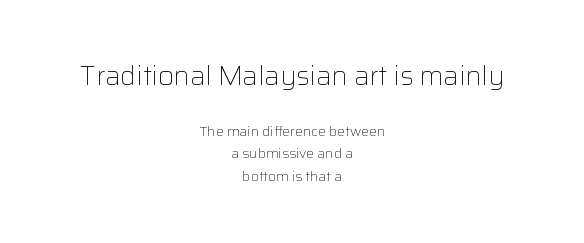
Q: Is the text bold? A: No.
Q: Is the text italic (slanted)? A: No, it is upright.
Q: Is the text underlined? A: No.
Q: How is the paragraph aligned? A: Centered.
Q: Is the spacing between letters normal or unusually wide? A: Normal.
Q: Is the spacing between lines tight, normal or loose? A: Normal.
Q: Which block of text is set in a larger size, the first (top) or the second (bottom)? A: The first (top) one.
